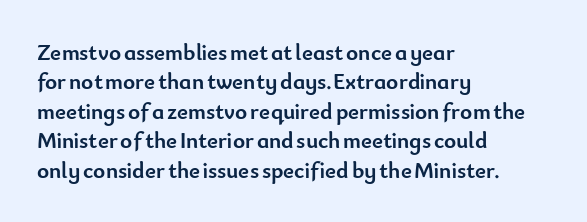
In terms of posture, this sample is upright. Whoever set this chose a conventional vertical rhythm. The space directly below the letters is spotless. A typesetter would call this zero additional tracking.
